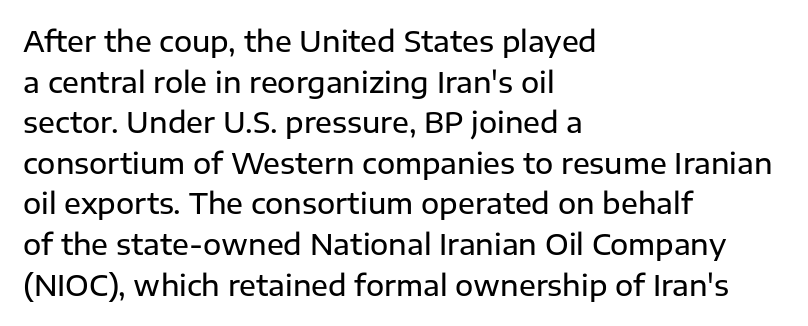
Q: Is the text bold? A: Semi-bold.
Q: Is the text italic (slanted)? A: No, it is upright.
Q: Is the typeface a serif or a sans-serif typeface? A: Sans-serif.
Q: Is the text underlined? A: No.
Q: How is the paragraph aligned? A: Left-aligned.
Q: Is the spacing between letters normal or unusually wide? A: Normal.
Q: Is the spacing between lines tight, normal or loose? A: Normal.
Q: Width (condensed, normal, or wide)? A: Normal.
Q: Stroke contrast? A: Low.
Q: x-height? A: Medium.
Q: Monospaced? A: No.
